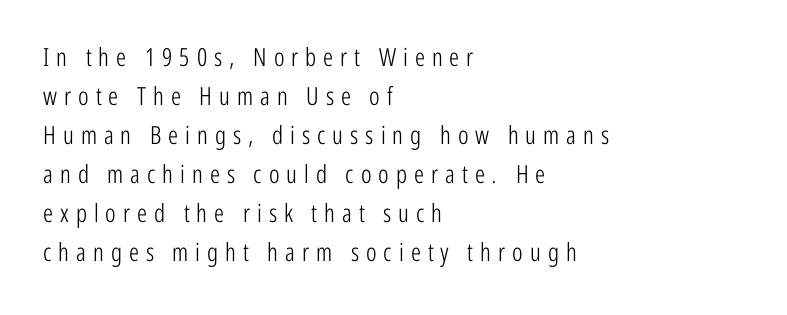
Q: Is the text bold? A: No.
Q: Is the text italic (slanted)? A: No, it is upright.
Q: Is the text underlined? A: No.
Q: How is the paragraph aligned? A: Left-aligned.
Q: Is the spacing between letters normal or unusually wide? A: Unusually wide.
Q: Is the spacing between lines tight, normal or loose? A: Normal.
